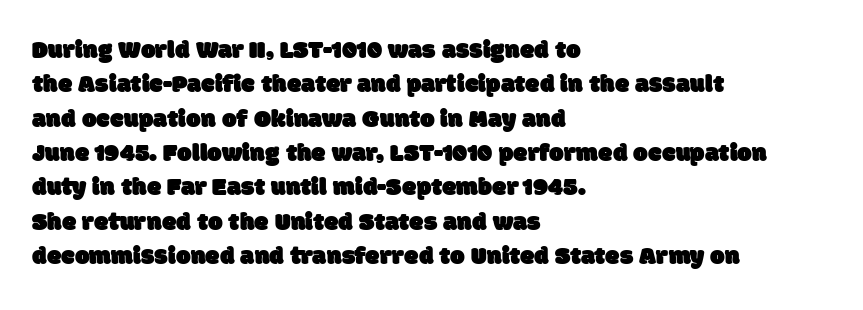
{"underline": "no", "align": "left", "line_spacing": "normal", "line_spacing_ratio": 1.32, "letter_spacing": "normal", "letter_spacing_em": 0.0, "glyph_px": 26}
